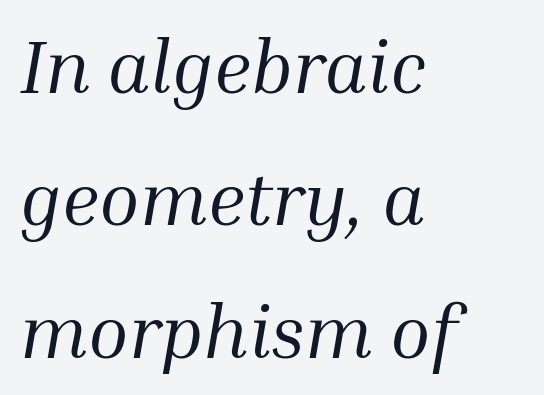
The image shows 74 px regular-weight serif type, italic (leaning right); set left-aligned, line spacing 1.79x, normal letter spacing, not underlined; medium stroke contrast and a medium x-height.
